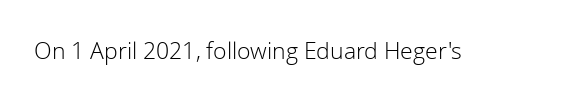
The type is set solid horizontally, with unmodified tracking. Words float on clear page, feet unadorned. A quiet, ordinary-to-light weight characterises the typeface. The type sits square on the baseline with zero lean.
